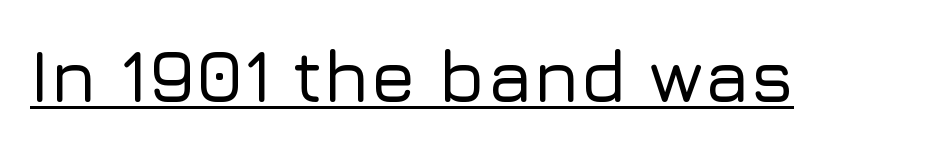
Q: Is the text italic (slanted)? A: No, it is upright.
Q: Is the typeface a serif or a sans-serif typeface? A: Sans-serif.
Q: Is the text underlined? A: Yes.
Q: Is the spacing between letters normal or unusually wide? A: Normal.
Q: Width (condensed, normal, or wide)? A: Normal.
Q: Stroke contrast? A: Low.
Q: x-height? A: Medium.
Q: Monospaced? A: No.
